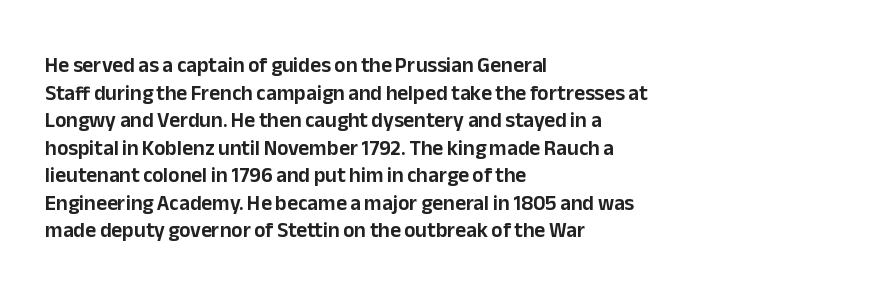
{"italic": "no", "underline": "no", "align": "left", "line_spacing": "normal", "line_spacing_ratio": 1.31, "letter_spacing": "normal", "letter_spacing_em": 0.0, "glyph_px": 21}
